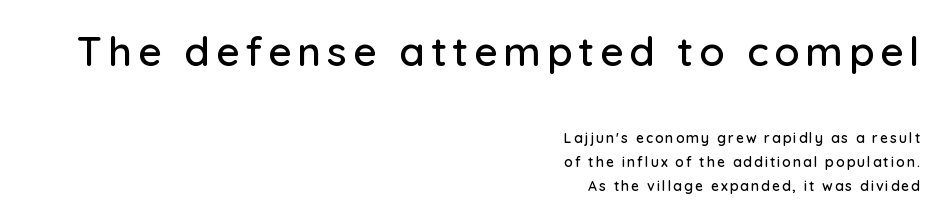
Q: Is the text italic (slanted)? A: No, it is upright.
Q: Is the typeface a serif or a sans-serif typeface? A: Sans-serif.
Q: Is the text underlined? A: No.
Q: How is the paragraph aligned? A: Right-aligned.
Q: Which block of text is set in a larger size, the first (top) or the second (bottom)? A: The first (top) one.
Q: Width (condensed, normal, or wide)? A: Normal.
Q: Stroke contrast? A: Low.
Q: x-height? A: Medium.
Q: Monospaced? A: No.
